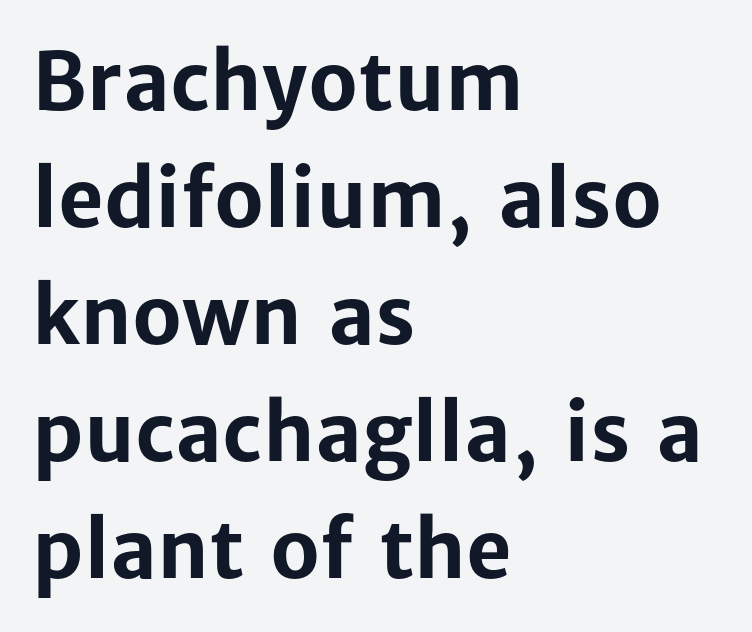
Proportional: the letters do not fall into vertical columns. Chunky letters — that's bold for sure. The words here are not underlined. Look at the tracking — it's just the regular setting, nothing added. Compared with a centered layout, this one pins lines to the left instead. How would I describe the line gaps? Plain and ordinary.
